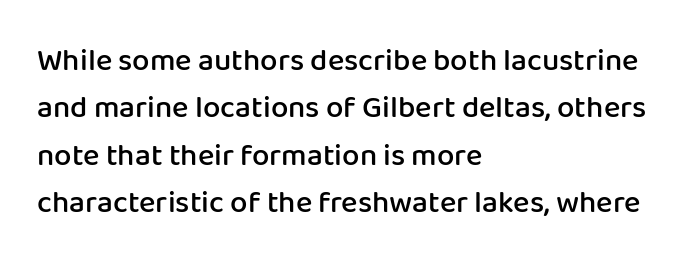
{"serif": "no", "italic": "no", "bold": "semi", "weight": "semibold", "width": "normal", "stroke_contrast": "low", "x_height": "medium", "monospaced": "no", "underline": "no", "align": "left", "line_spacing": "normal", "line_spacing_ratio": 1.53, "letter_spacing": "normal", "letter_spacing_em": 0.0, "glyph_px": 31}
